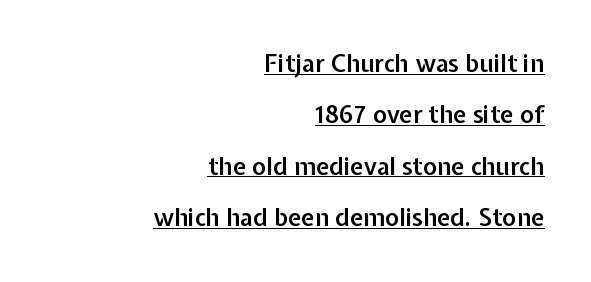
Emphasis is given by a line drawn under the lettering. Do the letters lean? They stand straight. Visually the block forms a straight wall on the right and a jagged coastline on the left. Rows of type keep a wide berth in the vertical direction. Look at the stroke-to-counter ratio: somewhat heavy, a semibold.
